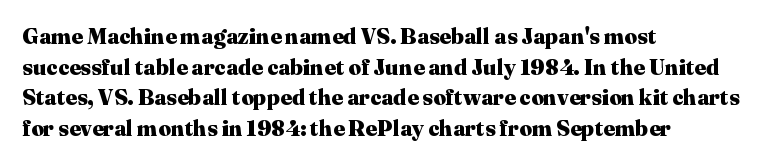
Q: Is the text bold? A: Yes.
Q: Is the text italic (slanted)? A: No, it is upright.
Q: Is the text underlined? A: No.
Q: How is the paragraph aligned? A: Left-aligned.
Q: Is the spacing between letters normal or unusually wide? A: Normal.
Q: Is the spacing between lines tight, normal or loose? A: Normal.
